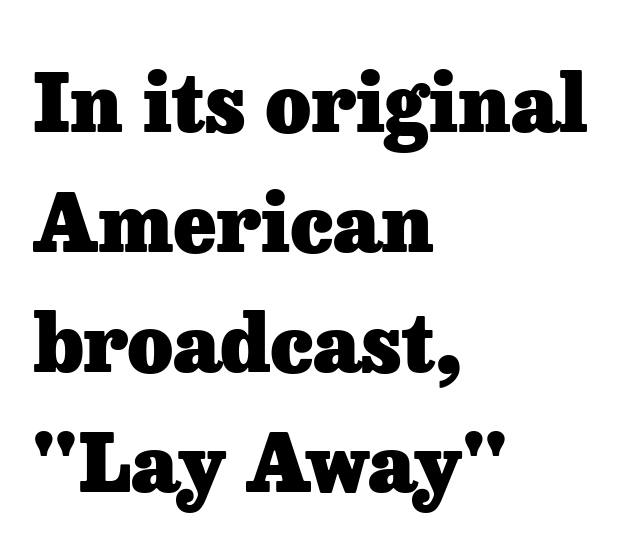
The image shows 79 px heavy serif type, upright; set left-aligned, normal line spacing (1.52x), normal letter spacing, not underlined; low stroke contrast and a medium x-height.
